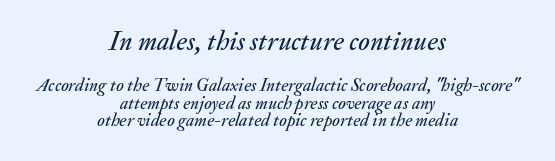
Q: Is the text italic (slanted)? A: Yes, it leans right by about 20 degrees.
Q: Is the text underlined? A: No.
Q: How is the paragraph aligned? A: Centered.
Q: Is the spacing between letters normal or unusually wide? A: Normal.
Q: Is the spacing between lines tight, normal or loose? A: Tight.
Q: Which block of text is set in a larger size, the first (top) or the second (bottom)? A: The first (top) one.
